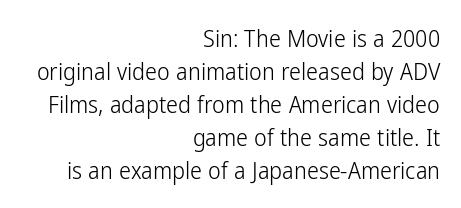
{"italic": "no", "bold": "no", "underline": "no", "align": "right", "line_spacing": "normal", "line_spacing_ratio": 1.37, "letter_spacing": "normal", "letter_spacing_em": 0.0, "glyph_px": 24}
